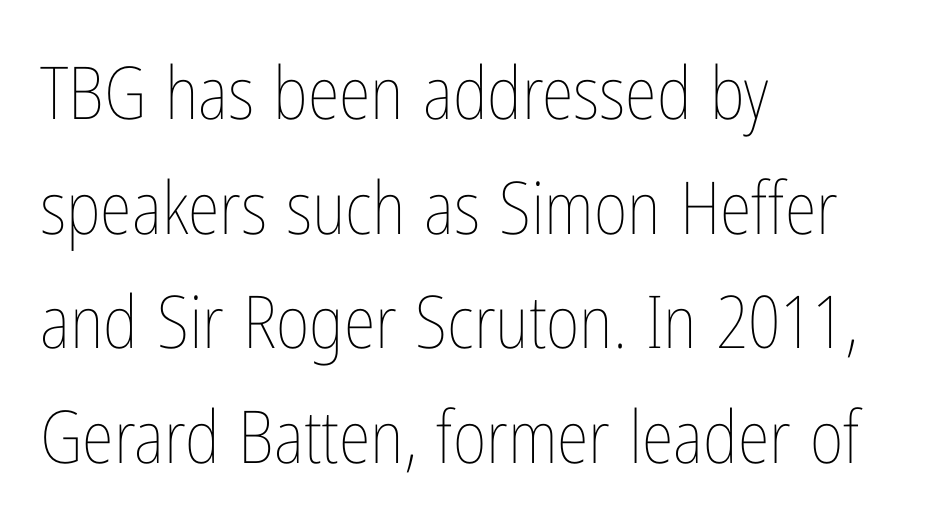
The image shows 73 px thin, condensed type, upright; set left-aligned, normal line spacing (1.57x), normal letter spacing, not underlined; low stroke contrast and a medium x-height.
